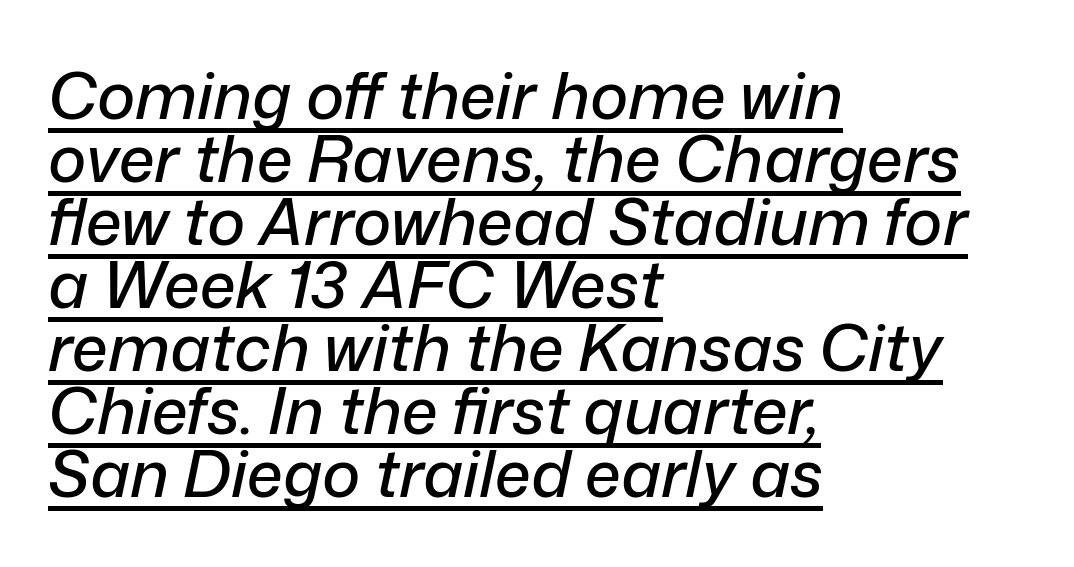
The image shows 65 px text type, italic (leaning right); set left-aligned, tight line spacing (0.97x), normal letter spacing, underlined; low stroke contrast and a medium x-height.
